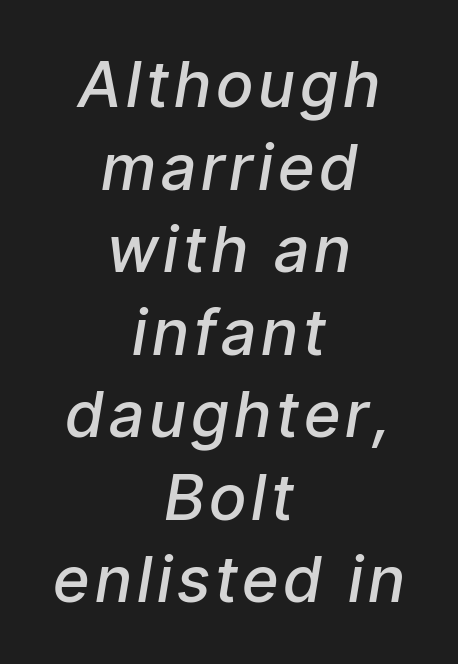
This rendering uses center alignment, leaving both contours irregular but symmetric. This sample uses an oblique cut, with every glyph tilted off the vertical. The face used here is proportionally spaced, like ordinary book or web type. Descenders are the only things crossing below the line. This is moderately heavy type, rendered in semibold.
